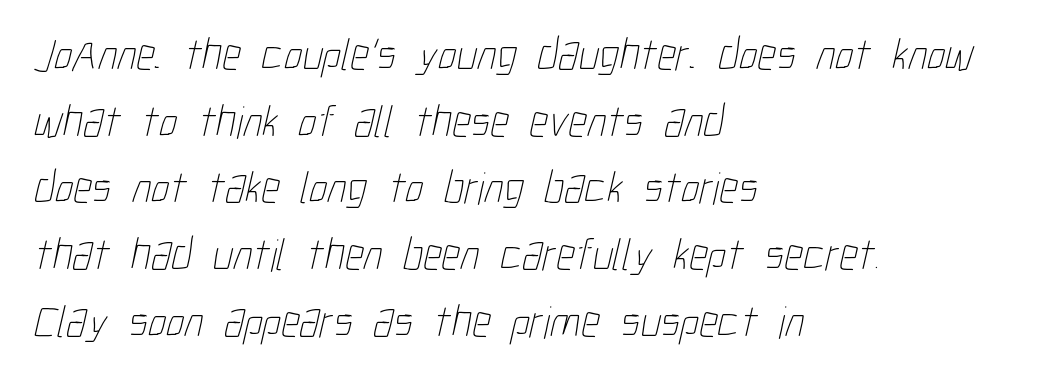
Characters follow at the spacing the type designer built in. All the whitespace from short lines collects on the right. A normal amount of white space separates one row of letters from the next. Decoration check: the copy has no underline. Spacing verdict: proportional, widths tailored to each character.
